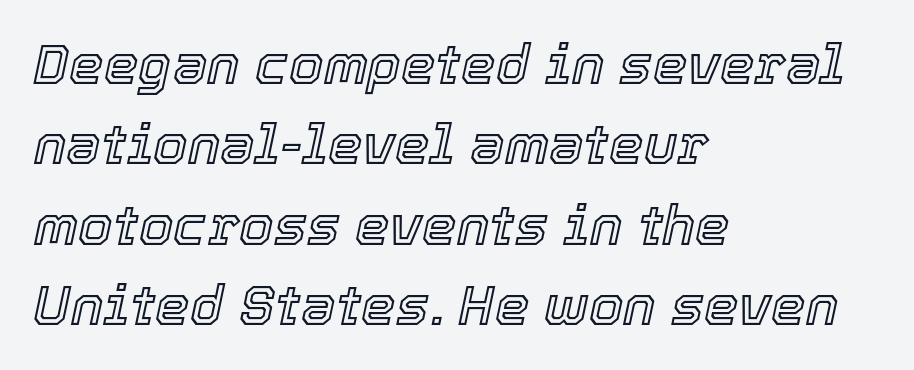
The rendering uses natural spacing where letterforms have individual widths. Where is the straight margin? On the left. What stands out about the letter spacing? Nothing — it is the standard amount. The strip under each line holds only bare page.
